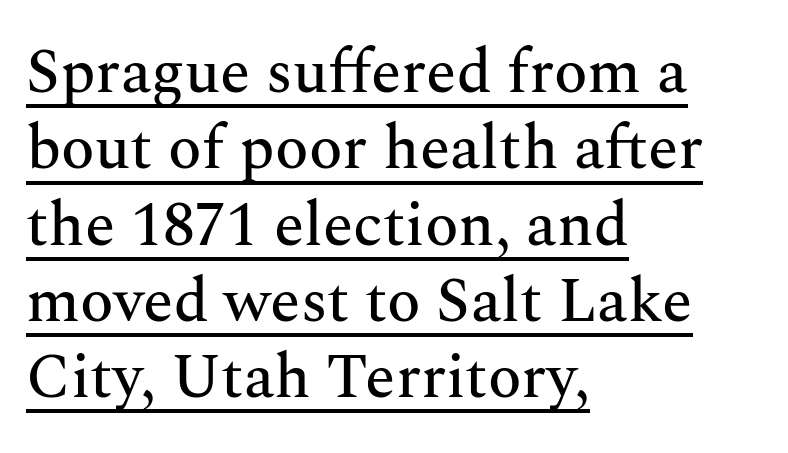
Q: Is the text italic (slanted)? A: No, it is upright.
Q: Is the typeface a serif or a sans-serif typeface? A: Serif.
Q: Is the text underlined? A: Yes.
Q: How is the paragraph aligned? A: Left-aligned.
Q: Is the spacing between letters normal or unusually wide? A: Normal.
Q: Width (condensed, normal, or wide)? A: Normal.
Q: Stroke contrast? A: Medium.
Q: x-height? A: Medium.
Q: Monospaced? A: No.
